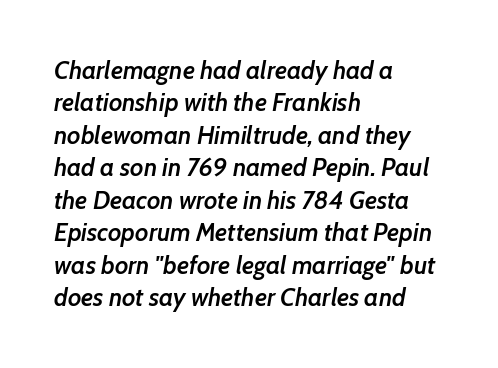
{"italic": "yes", "lean": "right", "slant_degrees": 7, "bold": "semi", "underline": "no", "align": "left", "line_spacing": "normal", "line_spacing_ratio": 1.3, "letter_spacing": "normal", "letter_spacing_em": 0.0, "glyph_px": 25}
